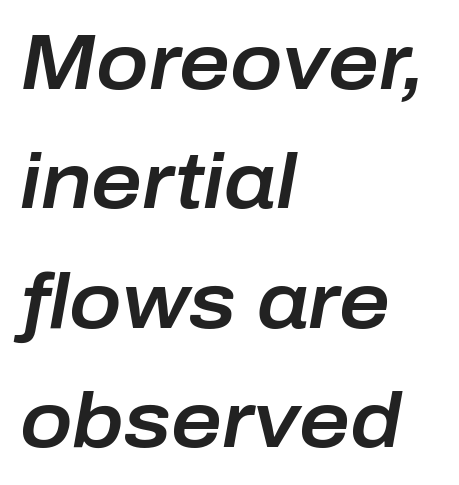
Q: Is the text italic (slanted)? A: Yes, it leans right by about 10 degrees.
Q: Is the text underlined? A: No.
Q: How is the paragraph aligned? A: Left-aligned.
Q: Is the spacing between letters normal or unusually wide? A: Normal.
Q: Is the spacing between lines tight, normal or loose? A: Normal.
Q: Width (condensed, normal, or wide)? A: Normal.
Q: Stroke contrast? A: Low.
Q: x-height? A: Medium.
Q: Monospaced? A: No.
